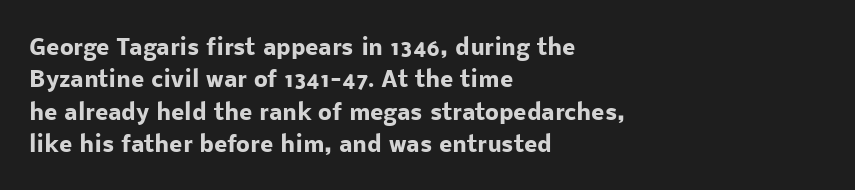
Q: Is the text bold? A: Yes.
Q: Is the text italic (slanted)? A: No, it is upright.
Q: Is the text underlined? A: No.
Q: How is the paragraph aligned? A: Left-aligned.
Q: Is the spacing between letters normal or unusually wide? A: Normal.
Q: Is the spacing between lines tight, normal or loose? A: Normal.
